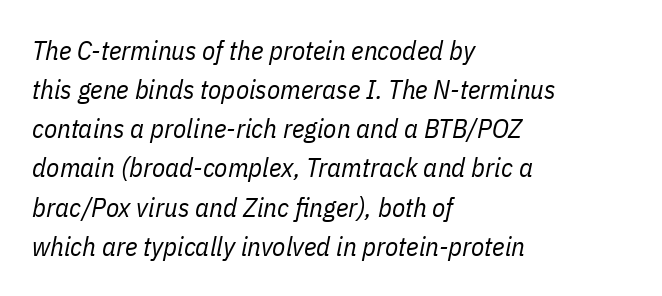
The image shows 27 px text type, italic (leaning right); set left-aligned, normal line spacing (1.45x), normal letter spacing, not underlined.
